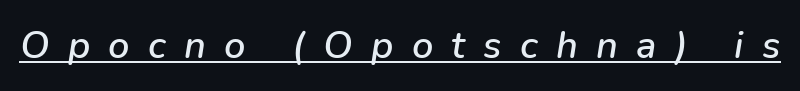
{"italic": "yes", "lean": "right", "slant_degrees": 9, "width": "normal", "stroke_contrast": "low", "x_height": "medium", "monospaced": "no", "underline": "yes", "letter_spacing": "wide", "letter_spacing_em": 0.48, "glyph_px": 38}
